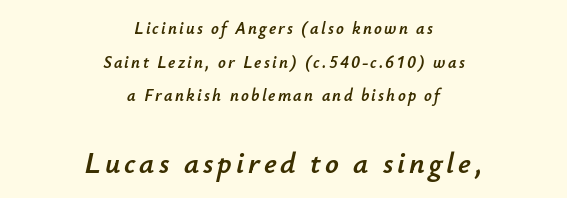
The image shows 30 px text type, italic (leaning right); set centered, loose line spacing (1.98x), not underlined; the second (bottom) block is 1.76x larger; low stroke contrast and a small x-height.
